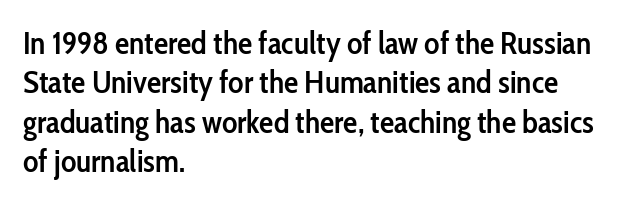
The type is set solid horizontally, with unmodified tracking. Underlining? Definitely not there. A typesetter would label this face a sans. In terms of posture, this sample is upright. Bold? Not quite — semibold, heavier than regular but stopping short. The face used here is proportionally spaced, like ordinary book or web type.
